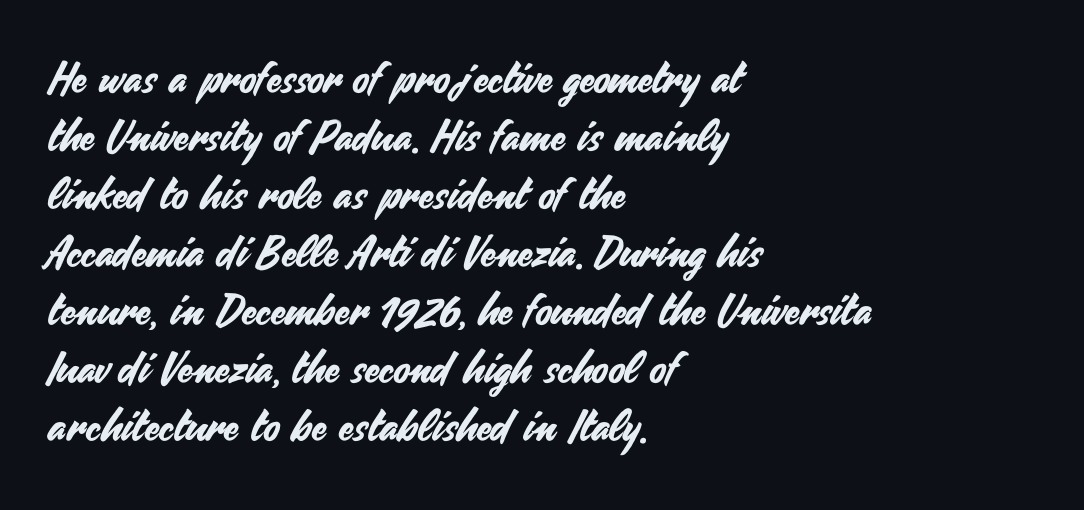
Q: Is the text italic (slanted)? A: Yes.
Q: Is the typeface a serif or a sans-serif typeface? A: Sans-serif.
Q: Is the text underlined? A: No.
Q: How is the paragraph aligned? A: Left-aligned.
Q: Is the spacing between letters normal or unusually wide? A: Normal.
Q: Is the spacing between lines tight, normal or loose? A: Normal.
Q: Width (condensed, normal, or wide)? A: Normal.
Q: Stroke contrast? A: Medium.
Q: x-height? A: Small.
Q: Monospaced? A: No.
